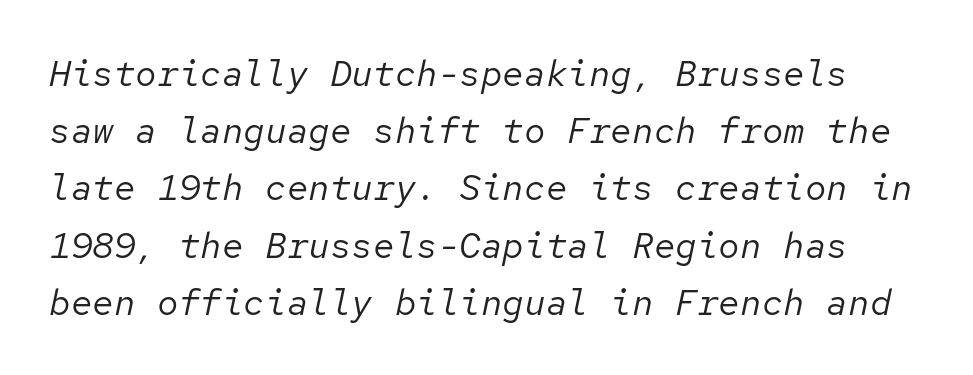
The image shows 36 px regular-weight type, italic (leaning right), monospaced; set normal line spacing (1.59x), normal letter spacing, not underlined; low stroke contrast and a medium x-height.
